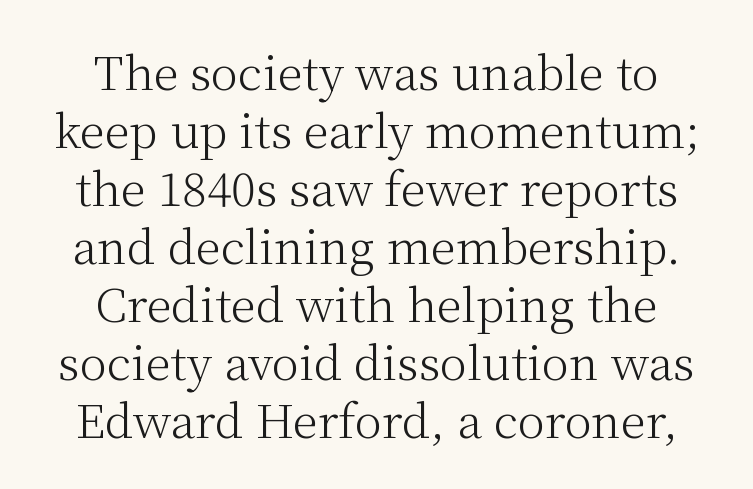
The image shows 46 px light serif type, upright; set centered, normal line spacing (1.26x), normal letter spacing, not underlined; medium stroke contrast and a medium x-height.
